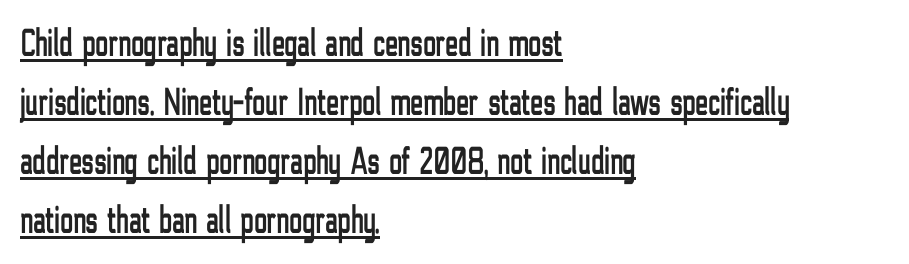
The lines sit at an ordinary, default distance from one another. The compositor pushed each line to the left boundary. These lines keep a tight, regular rhythm from letter to letter. Tall strokes in this sample are plumb rather than angled.
